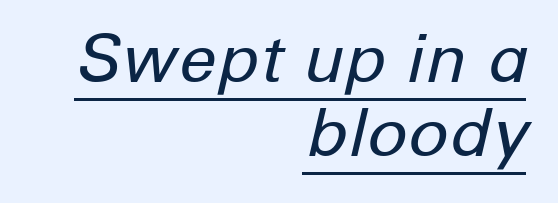
Q: Is the text bold? A: No.
Q: Is the text italic (slanted)? A: Yes, it leans right by about 12 degrees.
Q: Is the text underlined? A: Yes.
Q: How is the paragraph aligned? A: Right-aligned.
Q: Is the spacing between letters normal or unusually wide? A: Normal.
Q: Is the spacing between lines tight, normal or loose? A: Tight.
Q: Width (condensed, normal, or wide)? A: Normal.
Q: Stroke contrast? A: Low.
Q: x-height? A: Medium.
Q: Monospaced? A: No.
